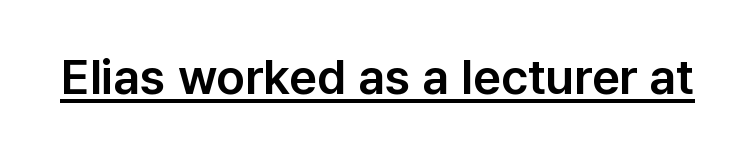
Q: Is the text italic (slanted)? A: No, it is upright.
Q: Is the typeface a serif or a sans-serif typeface? A: Sans-serif.
Q: Is the text underlined? A: Yes.
Q: Is the spacing between letters normal or unusually wide? A: Normal.
Q: Width (condensed, normal, or wide)? A: Normal.
Q: Stroke contrast? A: Low.
Q: x-height? A: Medium.
Q: Monospaced? A: No.
